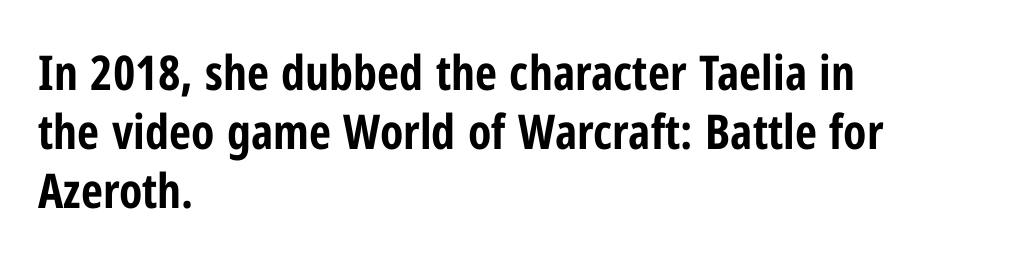
{"serif": "no", "italic": "no", "bold": "yes", "weight": "bold", "width": "condensed", "stroke_contrast": "low", "x_height": "medium", "monospaced": "no", "underline": "no", "align": "left", "line_spacing_ratio": 1.23, "letter_spacing": "normal", "letter_spacing_em": 0.0, "glyph_px": 48}
